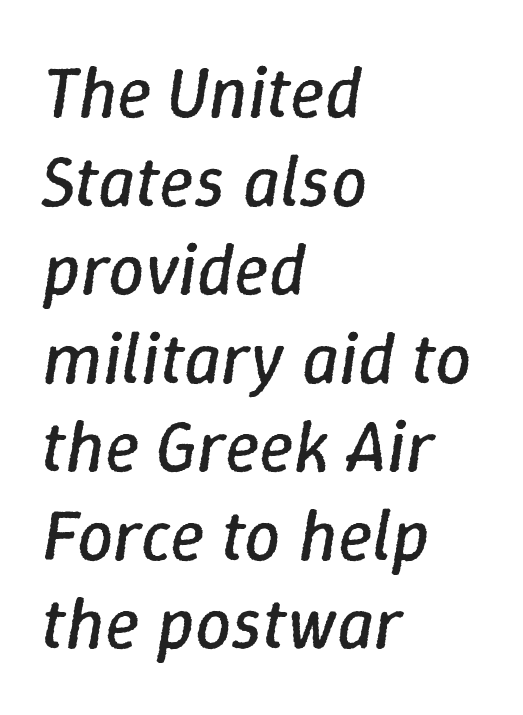
A student would call this left alignment; a typographer would say flush left, rag right. Weight: in the light-to-regular range. The face used here is proportionally spaced, like ordinary book or web type. Each row of text sits above clean, open space. Observe the ordinary spacing: letters are neighbours, not strangers. These lines were composed using italics.
